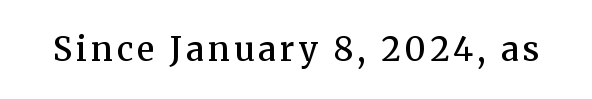
Is this a fixed-width face? No — the glyphs have proportional, varying widths. Ascenders rise straight up at ninety degrees. The letters carry serifs — small finishing strokes at the ends of their stems. Slightly chunky letters — semibold, I'd say, not full bold. Underlining? Definitely not there.
